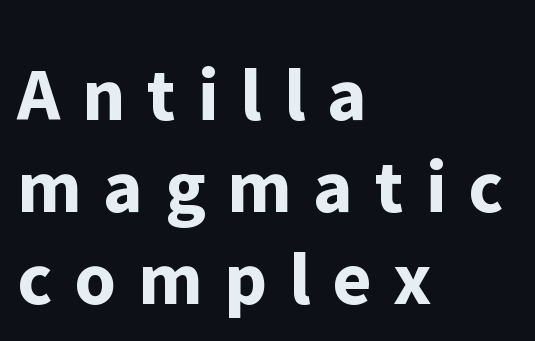
These words are printed bold, with thick strokes throughout. Does the type have serifs? No, each stem ends abruptly. The face used here is rendered with a markedly widened letterfit. You can tell it's not italic because the verticals are truly vertical. This sample has the flowing, uneven cadence of proportional lettering. The rendering anchors every line to the left-hand side.
